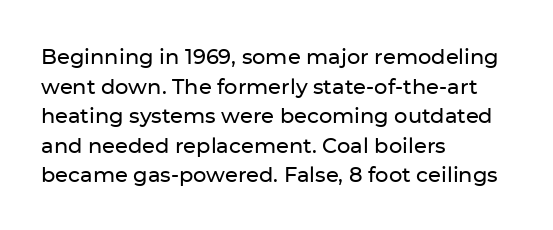
Caption: standard tracking, unaltered. Only glyphs here, with clear space below each row. The line-height multiplier appears to be the usual default. The typography opts for an upright posture over an oblique one. A student would call this left alignment; a typographer would say flush left, rag right.
